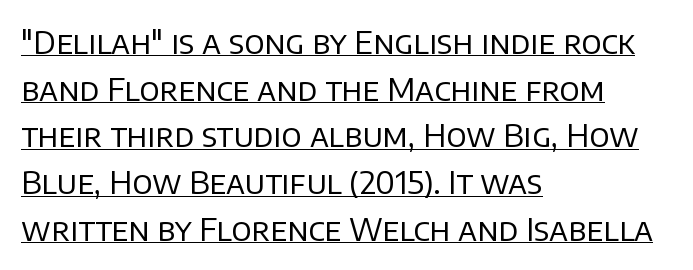
Q: Is the text bold? A: No.
Q: Is the text italic (slanted)? A: No, it is upright.
Q: Is the typeface a serif or a sans-serif typeface? A: Sans-serif.
Q: Is the text underlined? A: Yes.
Q: How is the paragraph aligned? A: Left-aligned.
Q: Is the spacing between letters normal or unusually wide? A: Normal.
Q: Is the spacing between lines tight, normal or loose? A: Normal.
Q: Width (condensed, normal, or wide)? A: Normal.
Q: Stroke contrast? A: Low.
Q: x-height? A: Large.
Q: Monospaced? A: No.
